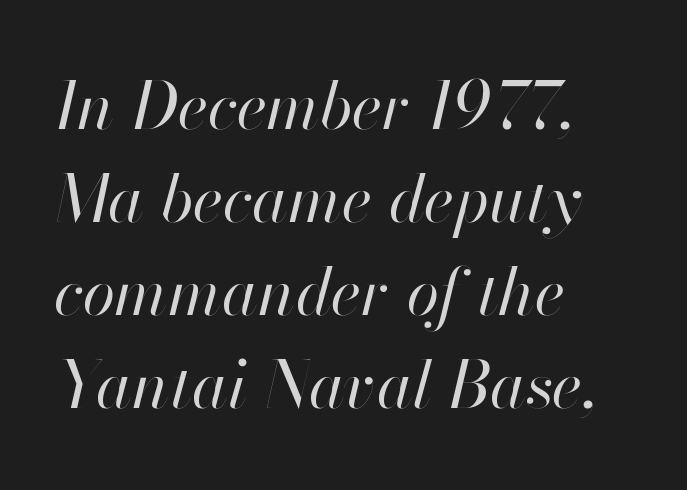
In terms of letterspacing, this is plain default setting. Compared with a centered layout, this one pins lines to the left instead. The face used here is proportionally spaced, like ordinary book or web type. Every character sits at an angle, as italics do. How would I describe the line gaps? Plain and ordinary.
